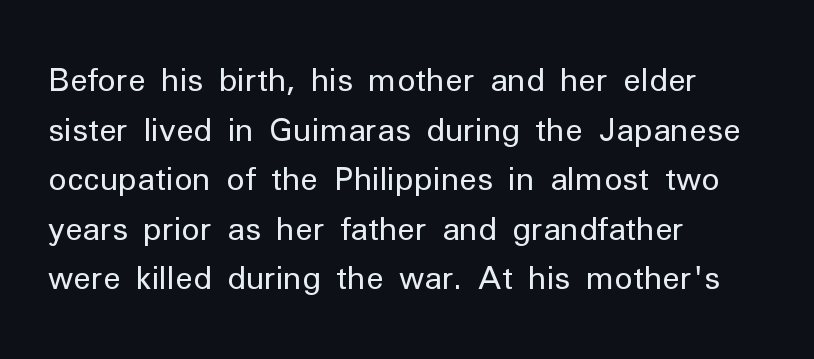
Q: Is the text bold? A: No.
Q: Is the text italic (slanted)? A: No, it is upright.
Q: Is the typeface a serif or a sans-serif typeface? A: Sans-serif.
Q: Is the text underlined? A: No.
Q: How is the paragraph aligned? A: Left-aligned.
Q: Is the spacing between letters normal or unusually wide? A: Normal.
Q: Is the spacing between lines tight, normal or loose? A: Normal.
Q: Width (condensed, normal, or wide)? A: Normal.
Q: Stroke contrast? A: Low.
Q: x-height? A: Medium.
Q: Monospaced? A: No.
